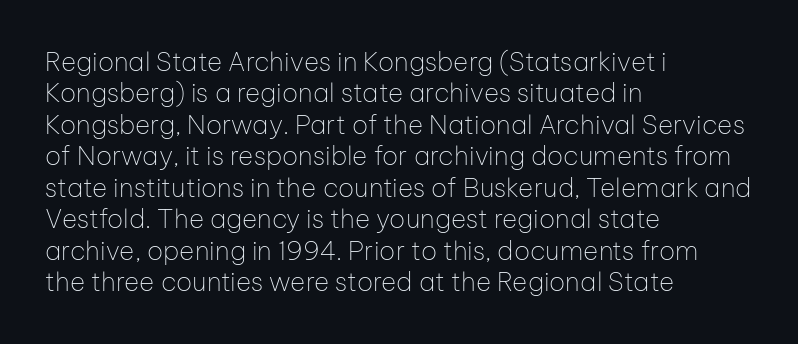
{"italic": "no", "bold": "no", "underline": "no", "align": "left", "line_spacing_ratio": 1.21, "letter_spacing": "normal", "letter_spacing_em": 0.0, "glyph_px": 26}
